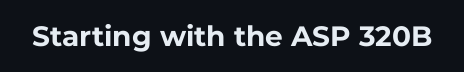
The passage shown is emphatically bold. Observe the ordinary spacing: letters are neighbours, not strangers. Spacing verdict: proportional, widths tailored to each character. The designer went with a sans here, leaving each stem footless. Rule under the text: the space is simply empty.
